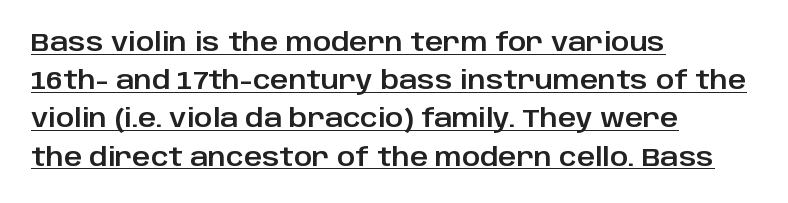
{"italic": "no", "underline": "yes", "align": "left", "line_spacing": "normal", "line_spacing_ratio": 1.53, "letter_spacing": "normal", "letter_spacing_em": 0.0, "glyph_px": 25}
